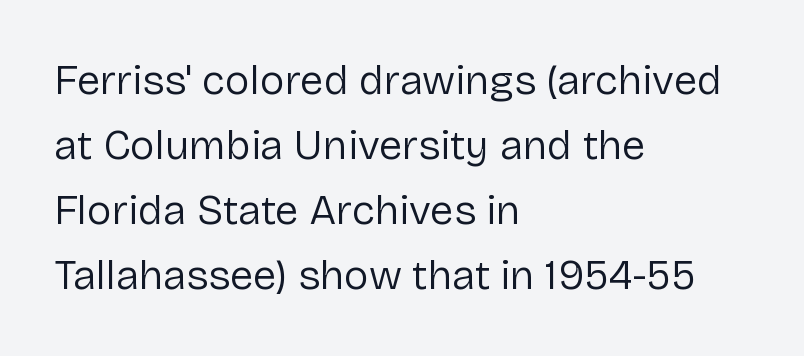
{"serif": "no", "italic": "no", "bold": "no", "weight": "regular", "width": "normal", "stroke_contrast": "low", "x_height": "medium", "monospaced": "no", "underline": "no", "align": "left", "line_spacing": "normal", "line_spacing_ratio": 1.55, "letter_spacing": "normal", "letter_spacing_em": 0.0, "glyph_px": 42}
